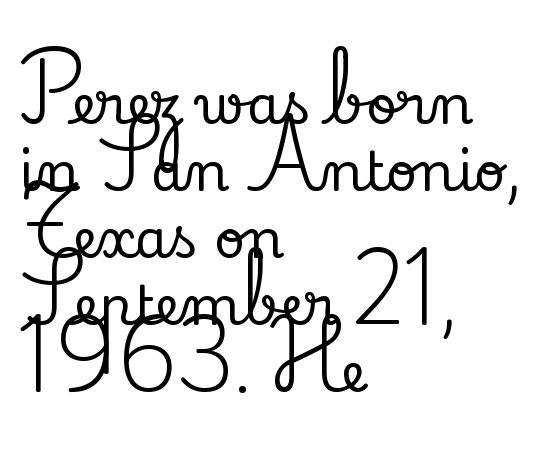
{"serif": "yes", "italic": "no", "width": "normal", "stroke_contrast": "low", "x_height": "small", "monospaced": "no", "underline": "no", "align": "left", "line_spacing_ratio": 1.24, "letter_spacing": "normal", "letter_spacing_em": 0.0, "glyph_px": 54}
